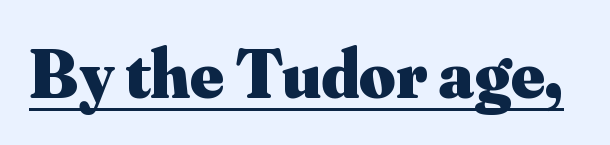
Between one letter and the next there's only the usual sliver of space. Each glyph is drawn with heavy, bold strokes. The typesetter has applied underlining to the passage shown. The face used here is proportionally spaced, like ordinary book or web type. Classification — serif. Every stem runs plumb, perpendicular to the baseline.
